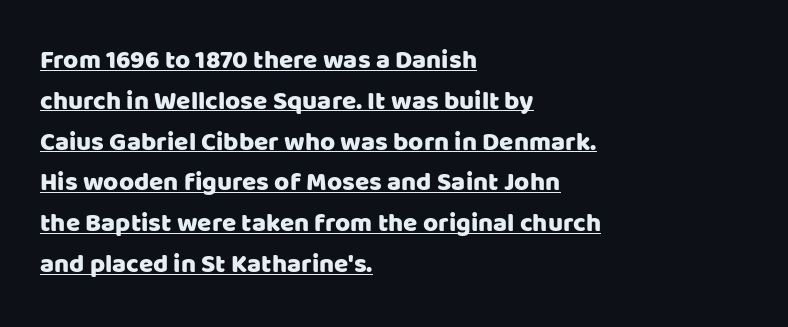
The image shows 26 px text type, upright; set left-aligned, normal line spacing (1.57x), normal letter spacing, underlined.
